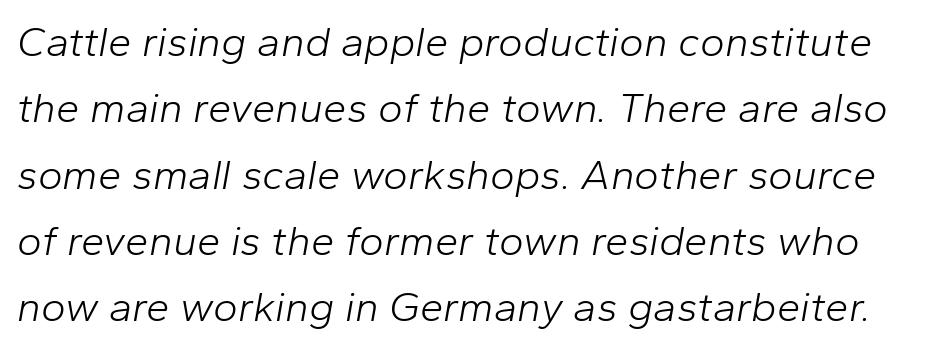
The image shows 42 px light type, italic (leaning right); set normal line spacing (1.58x), normal letter spacing, not underlined; low stroke contrast and a medium x-height.
